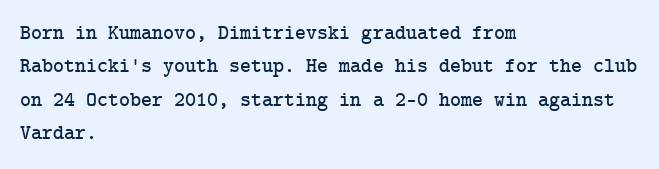
Q: Is the text italic (slanted)? A: No, it is upright.
Q: Is the text underlined? A: No.
Q: How is the paragraph aligned? A: Left-aligned.
Q: Is the spacing between letters normal or unusually wide? A: Normal.
Q: Is the spacing between lines tight, normal or loose? A: Normal.
